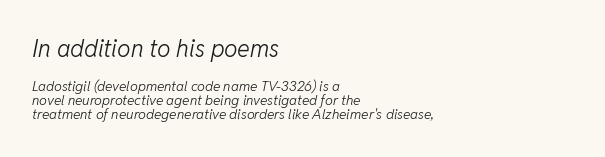
{"italic": "yes", "lean": "right", "slant_degrees": 11, "bold": "no", "underline": "no", "align": "left", "line_spacing": "tight", "line_spacing_ratio": 1.02, "letter_spacing": "normal", "letter_spacing_em": 0.0, "larger_block": "first", "size_ratio": 1.71, "glyph_px": 24}
